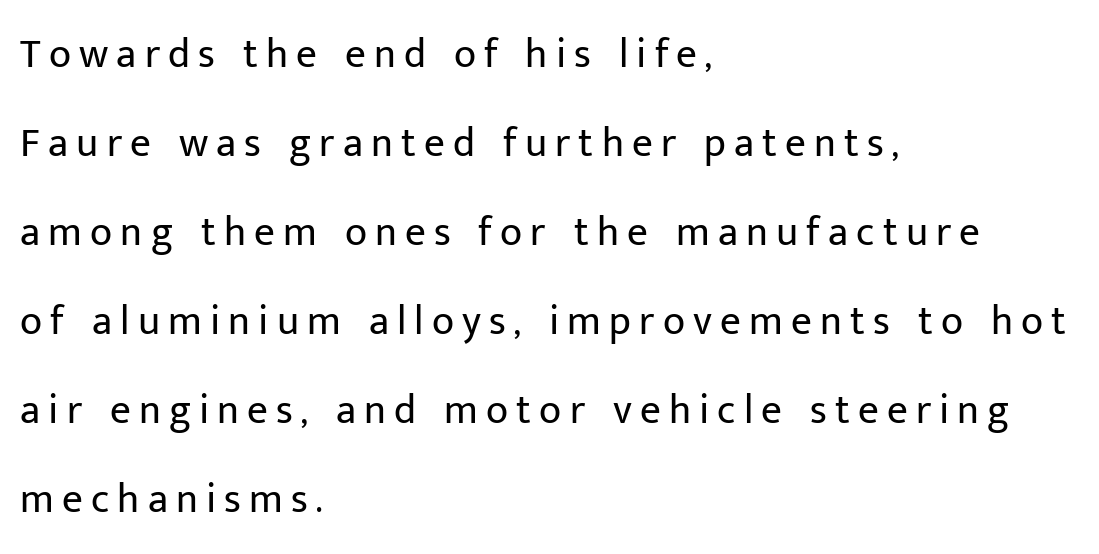
Is the stroke heavy? The answer is a plain regular-or-lighter. Underlining? Definitely not there. Rows of type keep a wide berth in the vertical direction. Italic? Not at all — the glyphs are vertical. Each letter keeps its own natural width here, so spacing adapts to shape.
